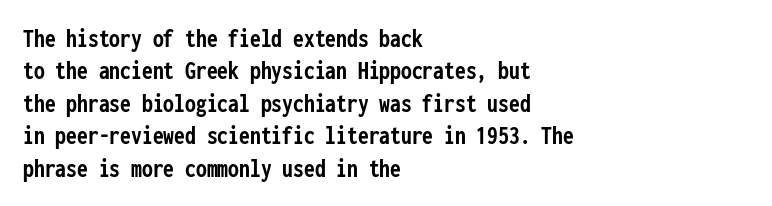
{"italic": "no", "bold": "yes", "underline": "no", "align": "left", "line_spacing_ratio": 1.2, "letter_spacing": "normal", "letter_spacing_em": 0.0, "glyph_px": 27}
